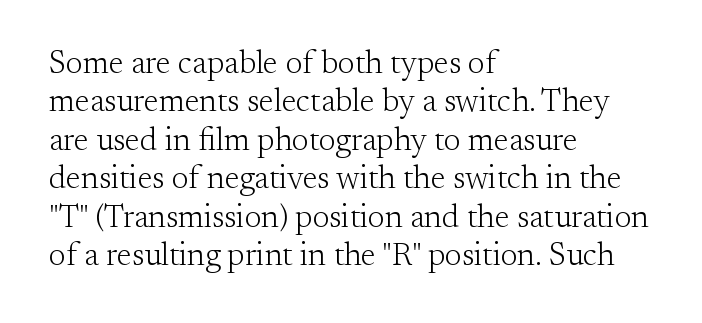
Q: Is the text bold? A: No.
Q: Is the text italic (slanted)? A: No, it is upright.
Q: Is the typeface a serif or a sans-serif typeface? A: Serif.
Q: Is the text underlined? A: No.
Q: How is the paragraph aligned? A: Left-aligned.
Q: Is the spacing between letters normal or unusually wide? A: Normal.
Q: Width (condensed, normal, or wide)? A: Normal.
Q: Stroke contrast? A: Medium.
Q: x-height? A: Small.
Q: Monospaced? A: No.
